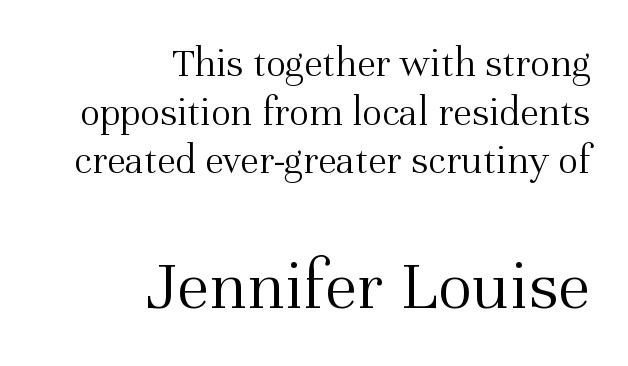
The letters advance in unequal steps, a hallmark of proportional type. The face used here appears at its bigger size in the lower chunk. The space directly below the letters is spotless. The weight would be labelled regular, book, light, or lighter still. Teacher's note: observe the even right margin — that is flush-right alignment.
